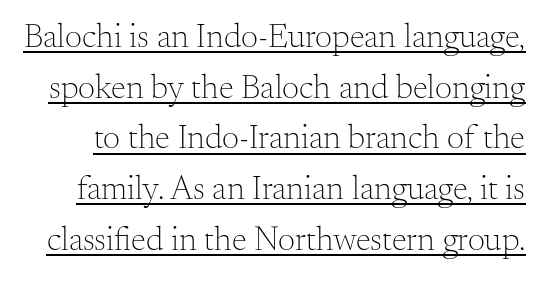
Q: Is the text bold? A: No.
Q: Is the text italic (slanted)? A: No, it is upright.
Q: Is the typeface a serif or a sans-serif typeface? A: Serif.
Q: Is the text underlined? A: Yes.
Q: Is the spacing between letters normal or unusually wide? A: Normal.
Q: Is the spacing between lines tight, normal or loose? A: Normal.
Q: Width (condensed, normal, or wide)? A: Normal.
Q: Stroke contrast? A: Medium.
Q: x-height? A: Small.
Q: Monospaced? A: No.
